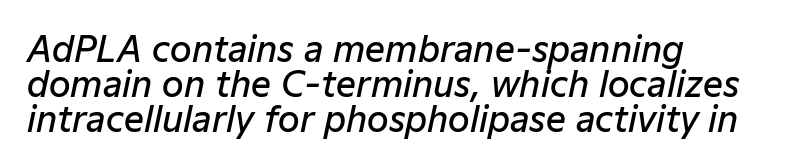
Q: Is the text bold? A: Semi-bold.
Q: Is the text italic (slanted)? A: Yes, it leans right by about 12 degrees.
Q: Is the text underlined? A: No.
Q: How is the paragraph aligned? A: Left-aligned.
Q: Is the spacing between letters normal or unusually wide? A: Normal.
Q: Is the spacing between lines tight, normal or loose? A: Tight.
Q: Width (condensed, normal, or wide)? A: Normal.
Q: Stroke contrast? A: Low.
Q: x-height? A: Medium.
Q: Monospaced? A: No.
